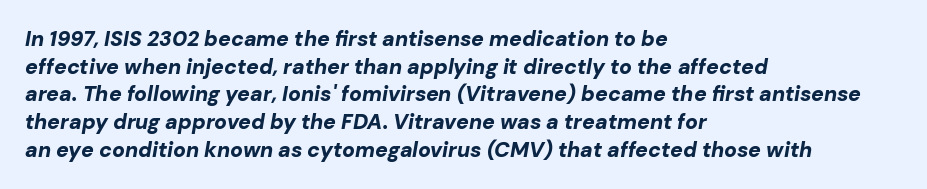
The image shows 21 px bold type, italic (leaning right); set left-aligned, normal line spacing (1.32x), normal letter spacing, not underlined.
